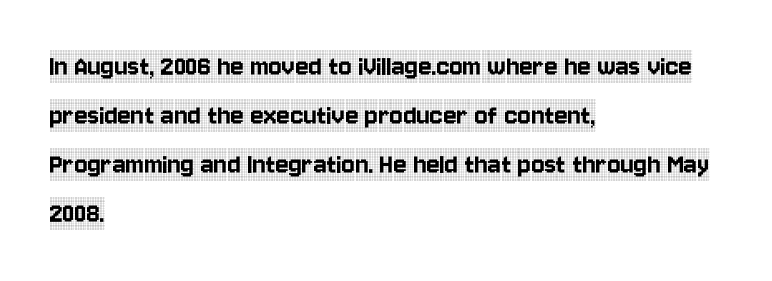
The image shows 31 px condensed serif type, upright; set left-aligned, normal line spacing (1.58x), normal letter spacing, not underlined; a large x-height.
